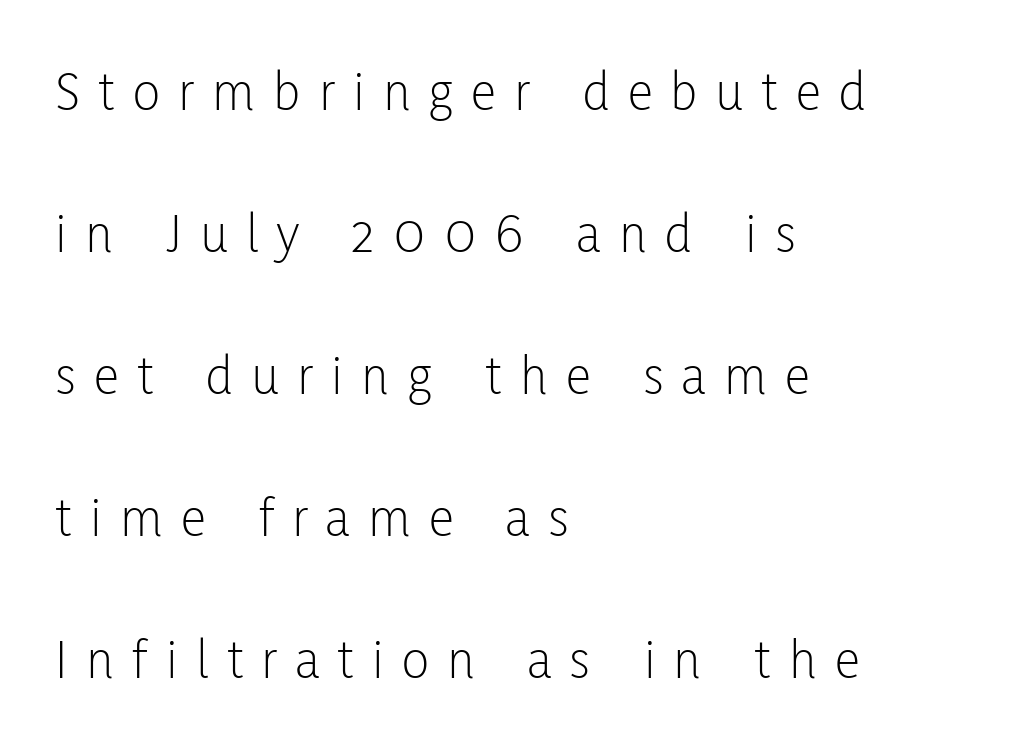
{"serif": "no", "italic": "no", "bold": "no", "weight": "light", "width": "condensed", "stroke_contrast": "low", "x_height": "medium", "monospaced": "no", "underline": "no", "align": "left", "line_spacing": "loose", "line_spacing_ratio": 2.49, "letter_spacing": "wide", "letter_spacing_em": 0.32, "glyph_px": 57}
